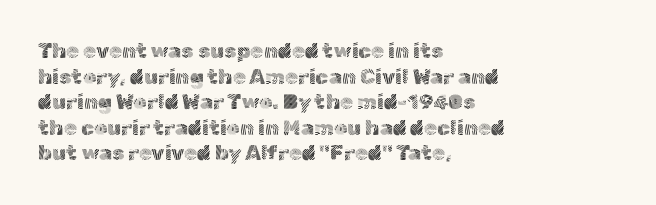
Q: Is the text bold? A: No.
Q: Is the text italic (slanted)? A: No, it is upright.
Q: Is the text underlined? A: No.
Q: How is the paragraph aligned? A: Left-aligned.
Q: Is the spacing between letters normal or unusually wide? A: Normal.
